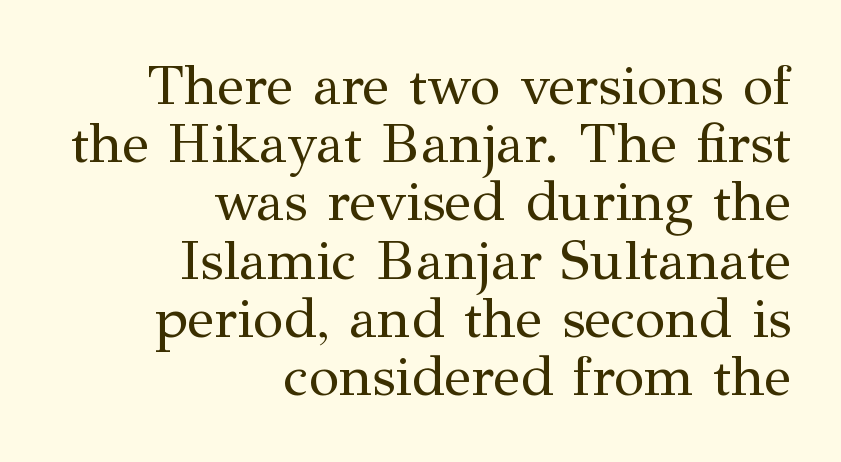
The image shows 56 px regular-weight serif type, upright; set right-aligned, tight line spacing (1.04x), normal letter spacing, not underlined; medium stroke contrast and a medium x-height.
